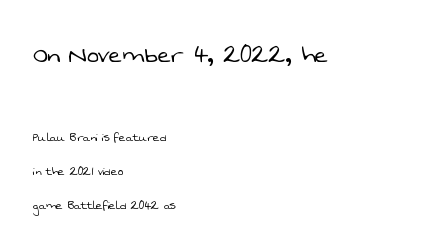
{"serif": "no", "bold": "no", "weight": "light", "width": "normal", "stroke_contrast": "low", "x_height": "medium", "monospaced": "no", "underline": "no", "align": "left", "line_spacing": "loose", "line_spacing_ratio": 2.44, "letter_spacing": "normal", "letter_spacing_em": 0.0, "larger_block": "first", "size_ratio": 2.07, "glyph_px": 29}
